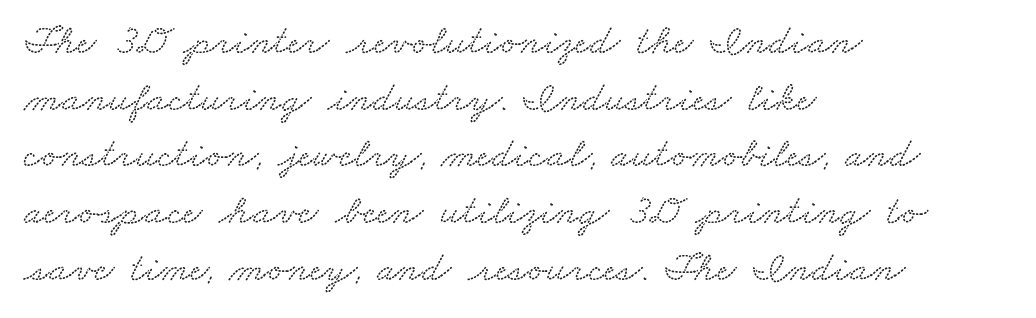
The image shows 42 px wide serif type; set left-aligned, normal line spacing (1.35x), normal letter spacing, not underlined; medium stroke contrast and a small x-height.
